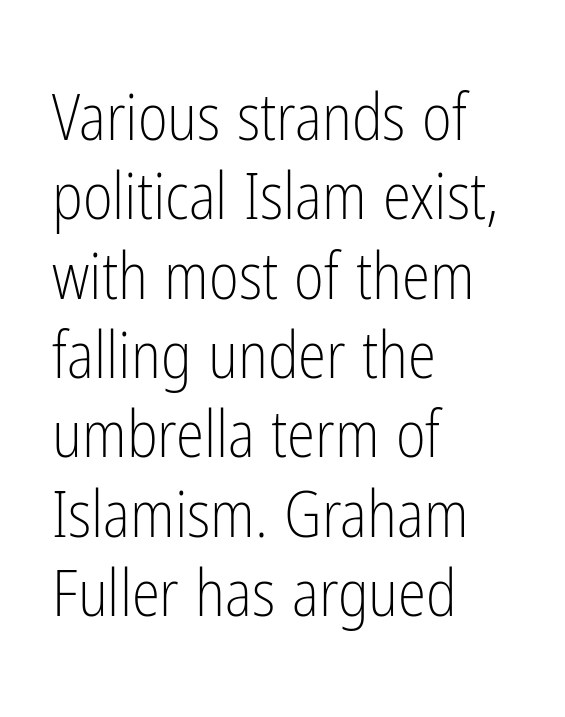
Q: Is the text bold? A: No.
Q: Is the text italic (slanted)? A: No, it is upright.
Q: Is the typeface a serif or a sans-serif typeface? A: Sans-serif.
Q: Is the text underlined? A: No.
Q: How is the paragraph aligned? A: Left-aligned.
Q: Is the spacing between letters normal or unusually wide? A: Normal.
Q: Width (condensed, normal, or wide)? A: Condensed.
Q: Stroke contrast? A: Low.
Q: x-height? A: Medium.
Q: Monospaced? A: No.
